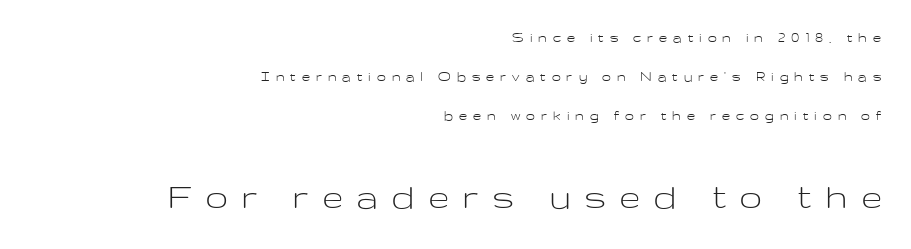
The image shows 39 px light, wide sans-serif type, upright; set right-aligned, loose line spacing (2.44x), unusually wide letter spacing (+0.38 em), not underlined; the second (bottom) block is 2.44x larger; low stroke contrast and a medium x-height.
